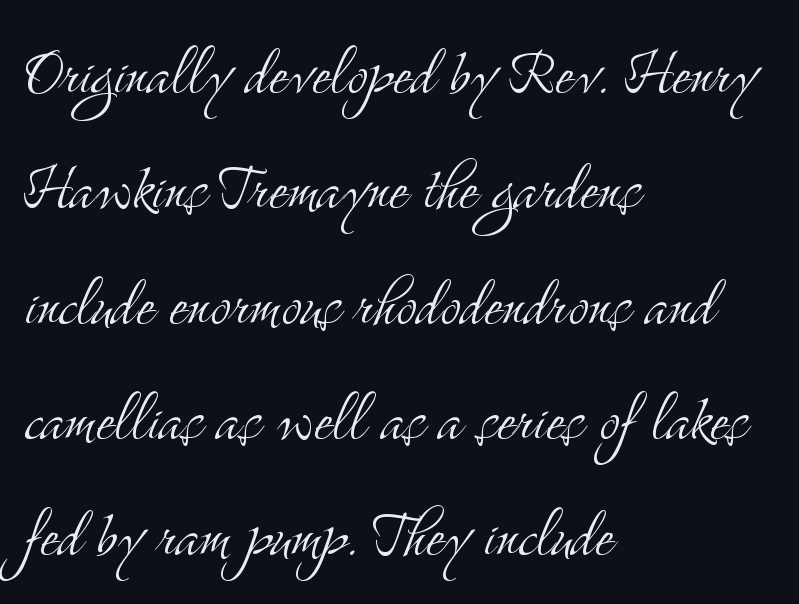
The image shows 77 px light, condensed serif type; set left-aligned, normal line spacing (1.5x), normal letter spacing, not underlined; medium stroke contrast and a small x-height.
